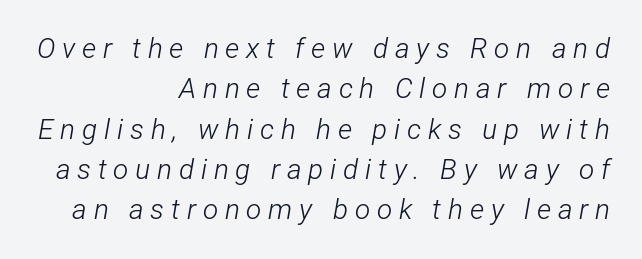
Every row of glyphs terminates at an identical x-position on the right. This block has exactly the height ordinary leading produces. You could only call the tracking loose — the letters float apart. Underlining? Definitely not there. The passage shown leans; its letterforms are oblique.
